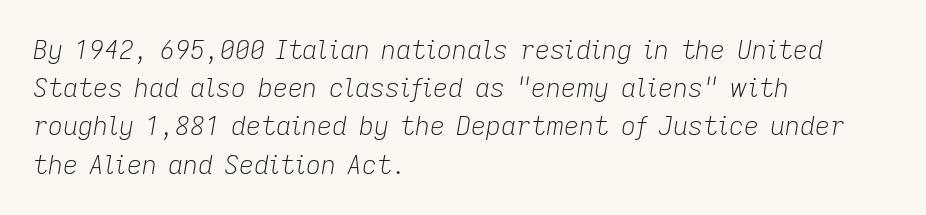
The gap between lines stays unmarked. Letter spacing: default. Looking at the ascenders, they clearly lean. The strokes are not fattened; the text isn't bold.
